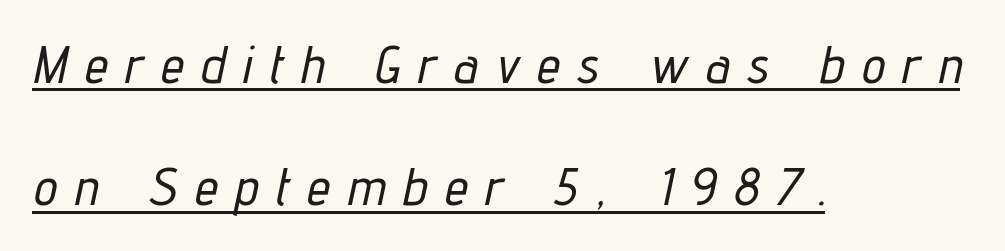
Q: Is the text italic (slanted)? A: Yes, it leans right by about 12 degrees.
Q: Is the text underlined? A: Yes.
Q: How is the paragraph aligned? A: Left-aligned.
Q: Is the spacing between letters normal or unusually wide? A: Unusually wide.
Q: Is the spacing between lines tight, normal or loose? A: Loose.
Q: Width (condensed, normal, or wide)? A: Condensed.
Q: Stroke contrast? A: Low.
Q: x-height? A: Medium.
Q: Monospaced? A: No.
